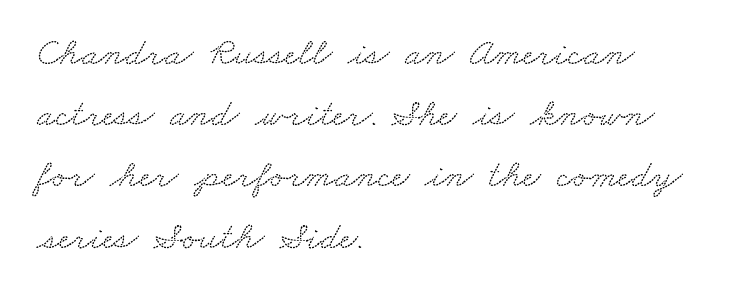
The image shows 39 px wide serif type; set left-aligned, normal line spacing (1.57x), normal letter spacing, not underlined; low stroke contrast and a small x-height.
